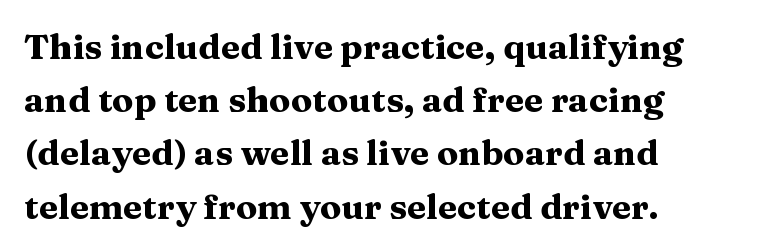
Q: Is the text bold? A: Yes.
Q: Is the text italic (slanted)? A: No, it is upright.
Q: Is the typeface a serif or a sans-serif typeface? A: Serif.
Q: Is the text underlined? A: No.
Q: How is the paragraph aligned? A: Left-aligned.
Q: Is the spacing between letters normal or unusually wide? A: Normal.
Q: Is the spacing between lines tight, normal or loose? A: Normal.
Q: Width (condensed, normal, or wide)? A: Wide.
Q: Stroke contrast? A: Medium.
Q: x-height? A: Medium.
Q: Monospaced? A: No.
